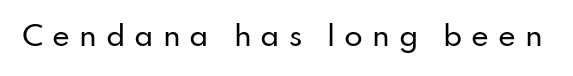
The image shows 27 px text type, upright; set unusually wide letter spacing (+0.33 em), not underlined.
